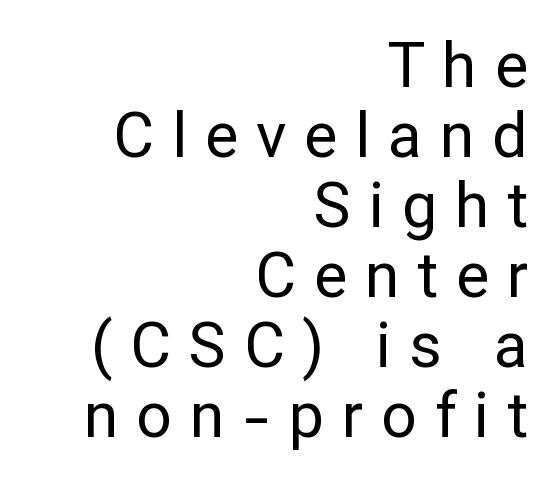
The lettering holds an erect, upright posture throughout. Any mark beneath the type? The region is blank. Leading: reduced. Line ends are locked; line starts wander.
